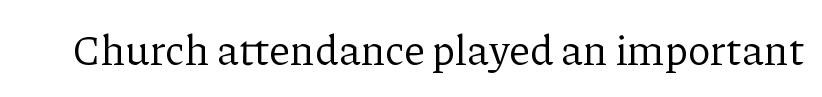
This rendering employs a face with finishing strokes, i.e., a serif. Ink coverage per letter is moderate at most. Nothing unusual about the tracking: characters are spaced as the font intends. Each row of text sits above clean, open space.
